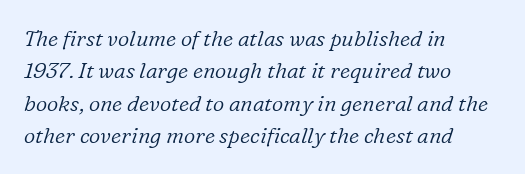
{"italic": "yes", "lean": "right", "slant_degrees": 16, "bold": "no", "underline": "no", "align": "left", "line_spacing": "normal", "line_spacing_ratio": 1.47, "letter_spacing": "normal", "letter_spacing_em": 0.0, "glyph_px": 22}
